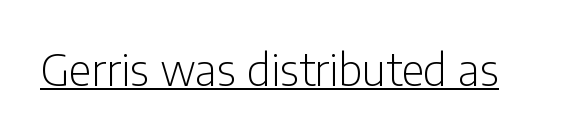
Honestly, the underline is the first thing you notice here. These lines keep a tight, regular rhythm from letter to letter. The cut favours lightness, reaching ordinary text weight at its darkest. What kind of face is this? One without serifs — a sans. Does the lettering tilt? It doesn't — this is upright. Is this a fixed-width face? No — the glyphs have proportional, varying widths.
